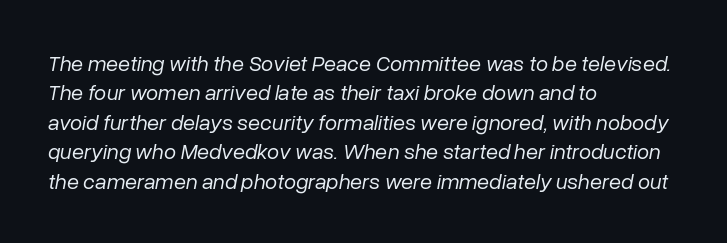
{"italic": "yes", "lean": "right", "slant_degrees": 10, "bold": "no", "underline": "no", "align": "left", "line_spacing": "normal", "line_spacing_ratio": 1.34, "letter_spacing": "normal", "letter_spacing_em": 0.0, "glyph_px": 22}
